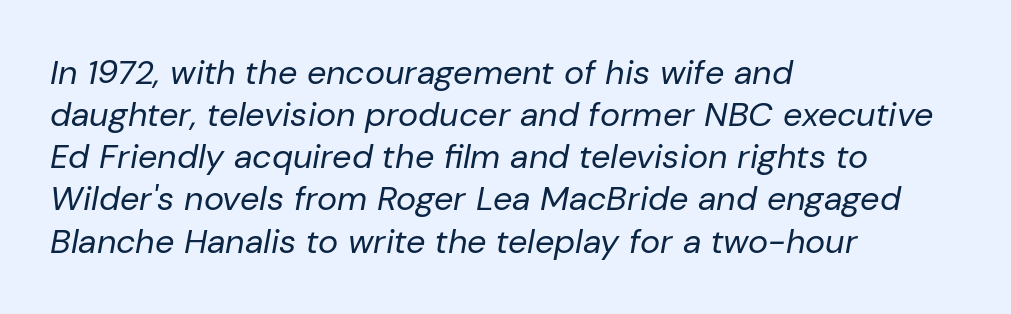
The rendering applies a slant to the glyphs. All the whitespace from short lines collects on the right. Weight class: somewhere from thin through regular. Descenders are the only things crossing below the line. Tracking value appears to be zero — textbook default spacing.
